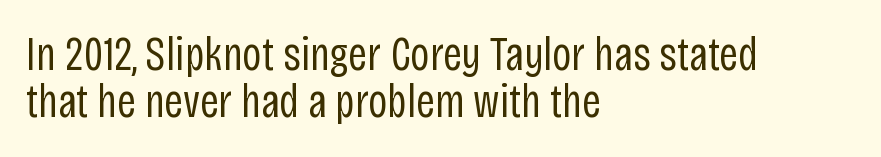
The face used here is a sans, in the tradition of grotesques and geometrics. The strip under each line holds only bare page. Teacher's note: observe the even left margin — that is flush-left alignment. Here the designer chose a conventional face with non-uniform glyph widths. Baseline-to-baseline distance is barely more than the letter height.
